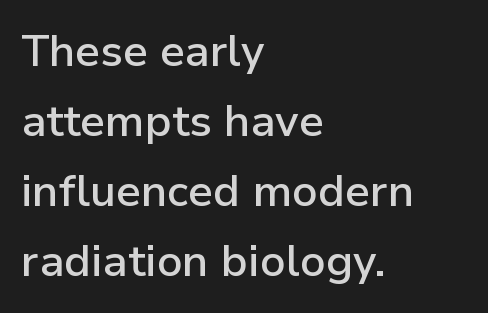
The space beneath each line is pristine and unruled. The typesetting leans somewhat heavy: a semibold. A sans-serif font was chosen for this passage. There is no visible air inserted between adjacent glyphs.
